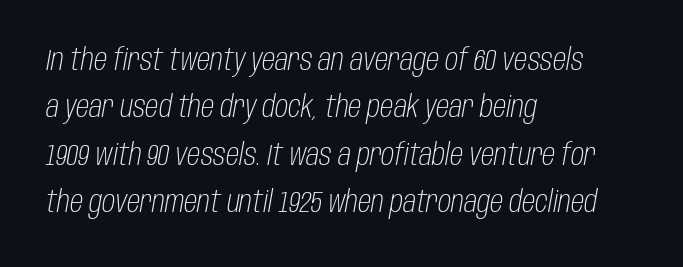
The image shows 30 px light, condensed type, italic (leaning right); set left-aligned, normal line spacing (1.58x), normal letter spacing, not underlined; low stroke contrast and a large x-height.
